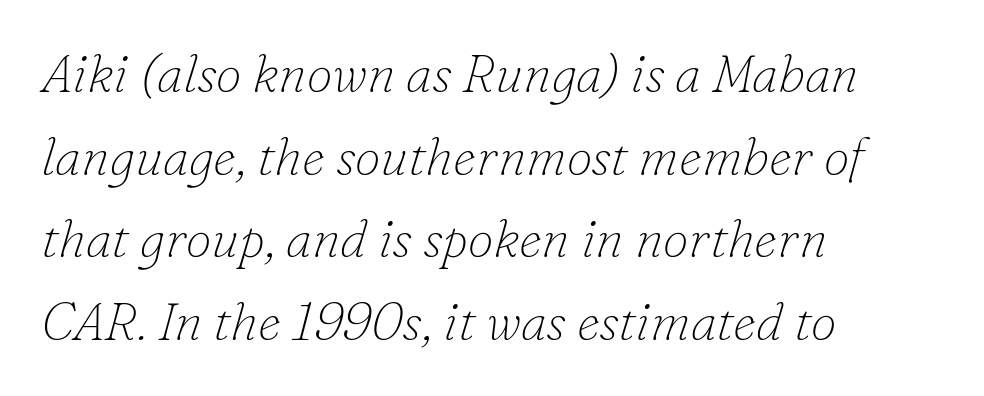
Q: Is the text bold? A: No.
Q: Is the text italic (slanted)? A: Yes, it leans right by about 16 degrees.
Q: Is the typeface a serif or a sans-serif typeface? A: Serif.
Q: Is the text underlined? A: No.
Q: How is the paragraph aligned? A: Left-aligned.
Q: Is the spacing between letters normal or unusually wide? A: Normal.
Q: Is the spacing between lines tight, normal or loose? A: Normal.
Q: Width (condensed, normal, or wide)? A: Normal.
Q: Stroke contrast? A: Low.
Q: x-height? A: Small.
Q: Monospaced? A: No.
